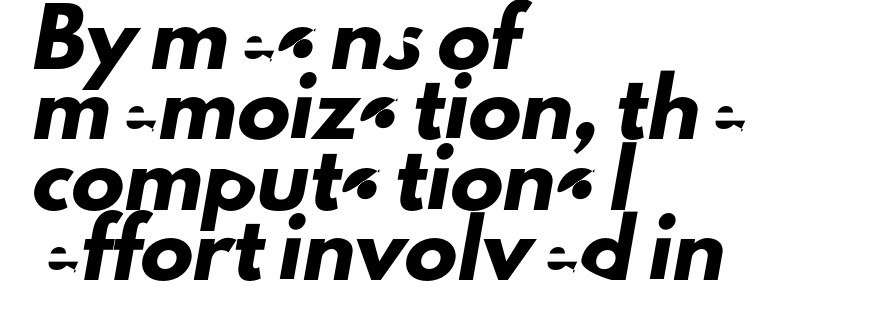
The image shows 53 px sans-serif type; set left-aligned, normal line spacing (1.33x), normal letter spacing, not underlined; low stroke contrast and a small x-height.
